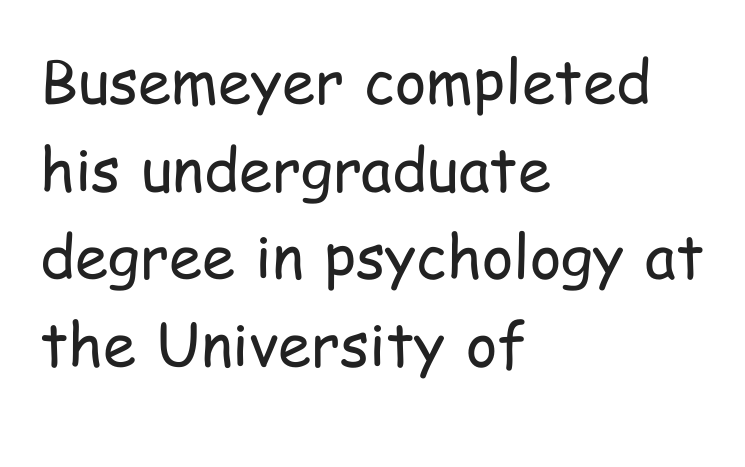
Compared with typical body copy, the letter spacing here is the same. Each new line begins a customary step beneath the previous one. The compositor pushed each line to the left boundary. These lines are rendered in a variable-pitch font. Regarding serifs, this sample does without them.
